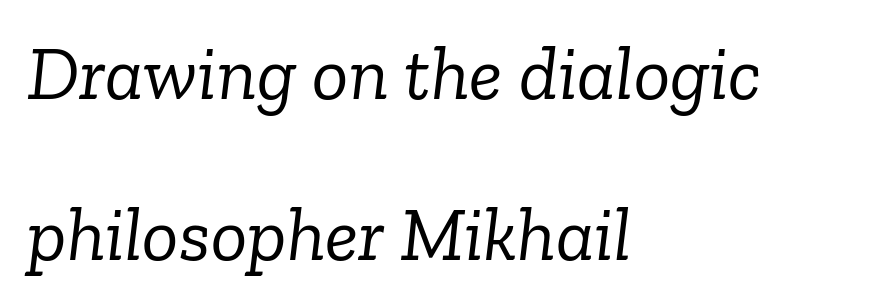
The image shows 76 px light serif type, italic (leaning right); set left-aligned, loose line spacing (2.12x), normal letter spacing, not underlined; low stroke contrast and a medium x-height.
